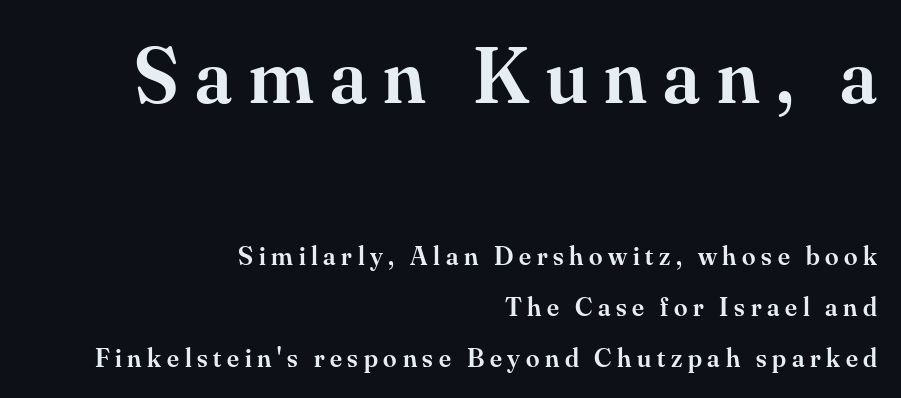
The image shows 80 px semibold serif type, upright; set right-aligned, line spacing 1.88x, unusually wide letter spacing (+0.21 em), not underlined; the first (top) block is 2.96x larger; medium stroke contrast and a small x-height.
